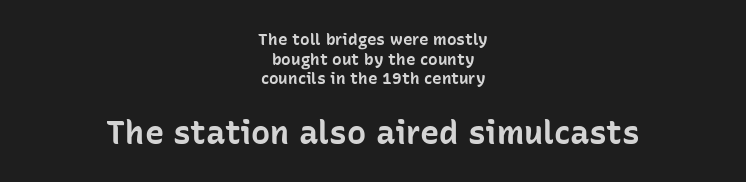
Q: Is the text bold? A: Yes.
Q: Is the text italic (slanted)? A: No, it is upright.
Q: Is the typeface a serif or a sans-serif typeface? A: Sans-serif.
Q: Is the text underlined? A: No.
Q: How is the paragraph aligned? A: Centered.
Q: Is the spacing between letters normal or unusually wide? A: Normal.
Q: Which block of text is set in a larger size, the first (top) or the second (bottom)? A: The second (bottom) one.
Q: Width (condensed, normal, or wide)? A: Normal.
Q: Stroke contrast? A: Low.
Q: x-height? A: Medium.
Q: Monospaced? A: No.
